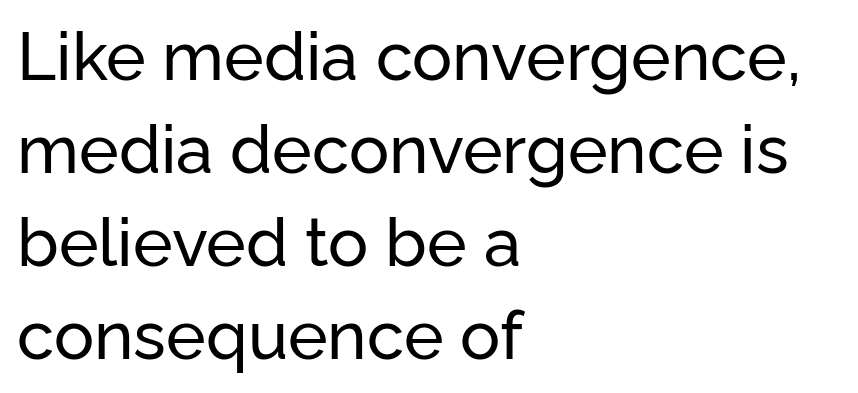
Q: Is the text italic (slanted)? A: No, it is upright.
Q: Is the typeface a serif or a sans-serif typeface? A: Sans-serif.
Q: Is the text underlined? A: No.
Q: How is the paragraph aligned? A: Left-aligned.
Q: Is the spacing between letters normal or unusually wide? A: Normal.
Q: Is the spacing between lines tight, normal or loose? A: Normal.
Q: Width (condensed, normal, or wide)? A: Normal.
Q: Stroke contrast? A: Low.
Q: x-height? A: Medium.
Q: Monospaced? A: No.
